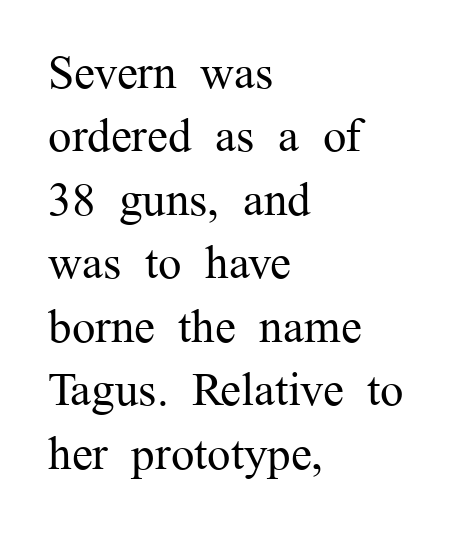
Q: Is the text bold? A: No.
Q: Is the text italic (slanted)? A: No, it is upright.
Q: Is the typeface a serif or a sans-serif typeface? A: Serif.
Q: Is the text underlined? A: No.
Q: How is the paragraph aligned? A: Left-aligned.
Q: Is the spacing between letters normal or unusually wide? A: Normal.
Q: Is the spacing between lines tight, normal or loose? A: Normal.
Q: Width (condensed, normal, or wide)? A: Normal.
Q: Stroke contrast? A: Medium.
Q: x-height? A: Medium.
Q: Monospaced? A: No.
